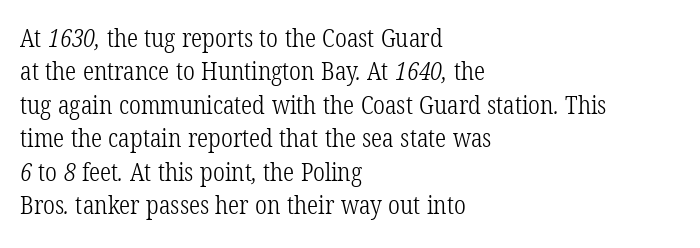
Heaviness? Minimal to ordinary, like unemphasized prose. The rendering keeps characters at their native spacing. Lines of text with bare space underneath. A student would call this left alignment; a typographer would say flush left, rag right. Evenly set lines give the paragraph a standard silhouette.
